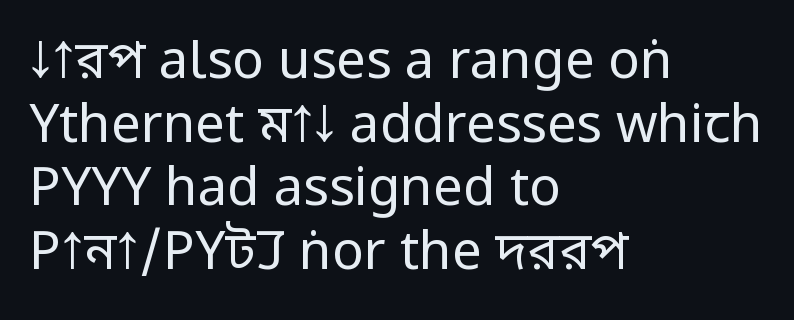
Q: Is the text bold? A: No.
Q: Is the text italic (slanted)? A: No, it is upright.
Q: Is the typeface a serif or a sans-serif typeface? A: Sans-serif.
Q: Is the text underlined? A: No.
Q: How is the paragraph aligned? A: Left-aligned.
Q: Is the spacing between letters normal or unusually wide? A: Normal.
Q: Width (condensed, normal, or wide)? A: Condensed.
Q: Stroke contrast? A: Low.
Q: x-height? A: Large.
Q: Monospaced? A: No.
